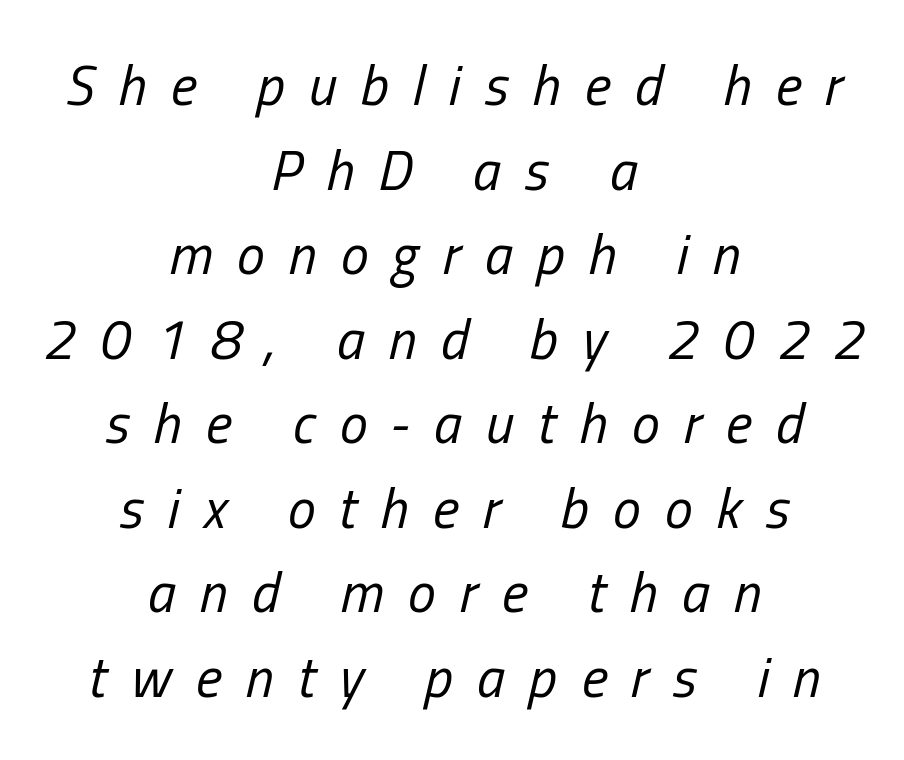
{"italic": "yes", "lean": "right", "slant_degrees": 13, "bold": "no", "weight": "regular", "width": "condensed", "stroke_contrast": "low", "x_height": "medium", "monospaced": "no", "underline": "no", "align": "center", "line_spacing": "normal", "line_spacing_ratio": 1.51, "letter_spacing": "wide", "letter_spacing_em": 0.43, "glyph_px": 56}
